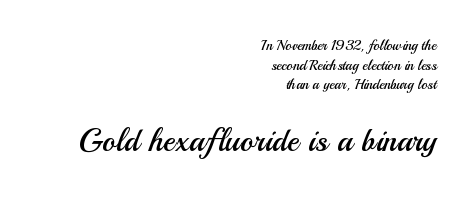
Q: Is the text bold? A: No.
Q: Is the text italic (slanted)? A: Yes.
Q: Is the typeface a serif or a sans-serif typeface? A: Sans-serif.
Q: Is the text underlined? A: No.
Q: How is the paragraph aligned? A: Right-aligned.
Q: Is the spacing between letters normal or unusually wide? A: Normal.
Q: Is the spacing between lines tight, normal or loose? A: Normal.
Q: Which block of text is set in a larger size, the first (top) or the second (bottom)? A: The second (bottom) one.
Q: Width (condensed, normal, or wide)? A: Normal.
Q: Stroke contrast? A: Medium.
Q: x-height? A: Small.
Q: Monospaced? A: No.
